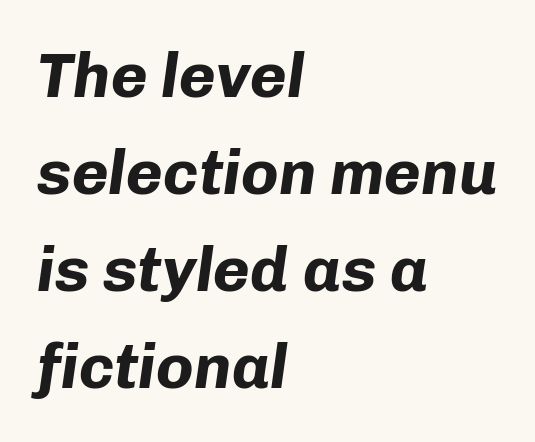
{"italic": "yes", "lean": "right", "slant_degrees": 8, "bold": "yes", "weight": "bold", "width": "normal", "stroke_contrast": "low", "x_height": "medium", "monospaced": "no", "underline": "no", "align": "left", "line_spacing": "normal", "line_spacing_ratio": 1.54, "letter_spacing": "normal", "letter_spacing_em": 0.0, "glyph_px": 63}
